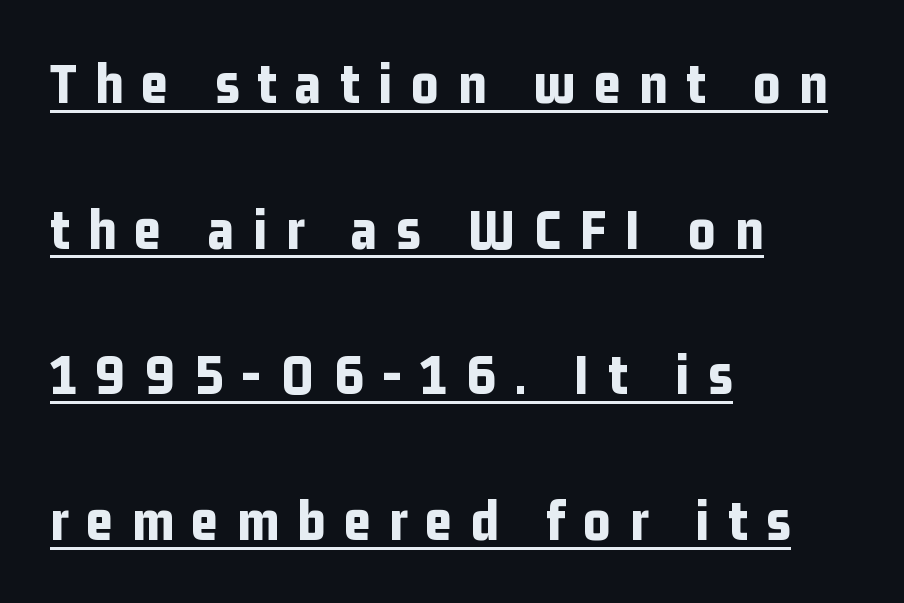
Q: Is the text bold? A: Yes.
Q: Is the text italic (slanted)? A: No, it is upright.
Q: Is the typeface a serif or a sans-serif typeface? A: Sans-serif.
Q: Is the text underlined? A: Yes.
Q: How is the paragraph aligned? A: Left-aligned.
Q: Is the spacing between letters normal or unusually wide? A: Unusually wide.
Q: Is the spacing between lines tight, normal or loose? A: Loose.
Q: Width (condensed, normal, or wide)? A: Condensed.
Q: Stroke contrast? A: Low.
Q: x-height? A: Medium.
Q: Monospaced? A: No.
